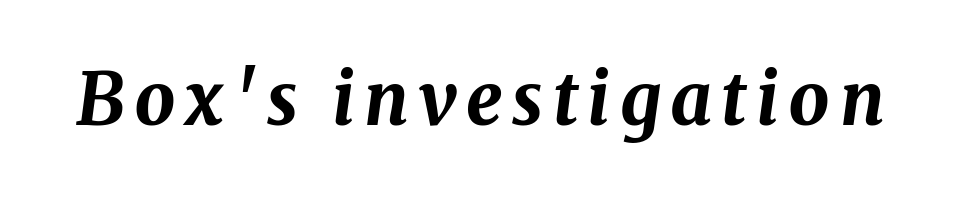
{"italic": "yes", "lean": "right", "slant_degrees": 8, "bold": "yes", "weight": "bold", "width": "normal", "stroke_contrast": "medium", "x_height": "medium", "monospaced": "no", "underline": "no", "glyph_px": 72}
